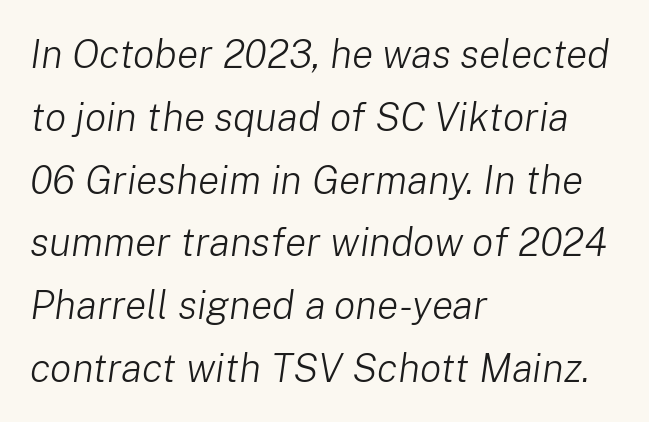
The image shows 40 px light type, italic (leaning right); set left-aligned, normal line spacing (1.57x), normal letter spacing, not underlined; low stroke contrast and a medium x-height.
